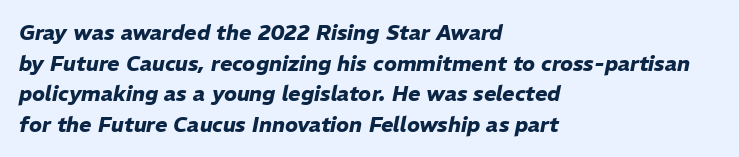
The image shows 21 px bold type, italic (leaning right); set left-aligned, normal line spacing (1.46x), normal letter spacing, not underlined.
